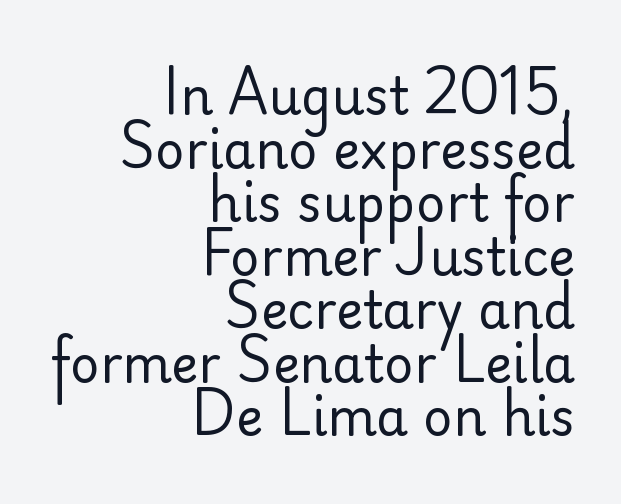
Q: Is the text bold? A: No.
Q: Is the text italic (slanted)? A: No, it is upright.
Q: Is the typeface a serif or a sans-serif typeface? A: Sans-serif.
Q: Is the text underlined? A: No.
Q: How is the paragraph aligned? A: Right-aligned.
Q: Is the spacing between letters normal or unusually wide? A: Normal.
Q: Is the spacing between lines tight, normal or loose? A: Tight.
Q: Width (condensed, normal, or wide)? A: Normal.
Q: Stroke contrast? A: Low.
Q: x-height? A: Small.
Q: Monospaced? A: No.
